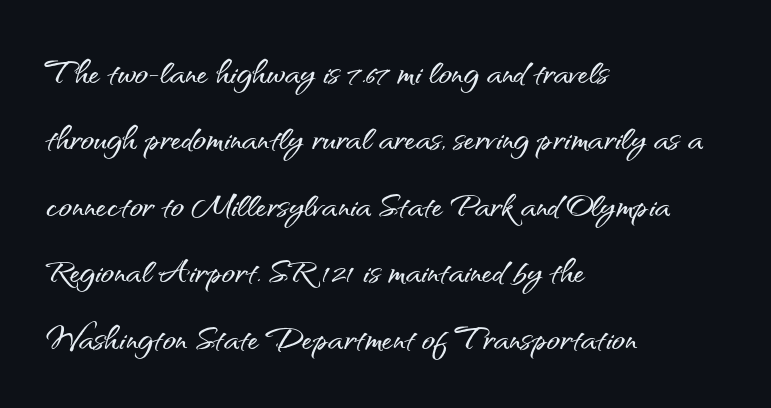
{"serif": "no", "width": "normal", "stroke_contrast": "medium", "x_height": "small", "monospaced": "no", "underline": "no", "align": "left", "line_spacing": "normal", "line_spacing_ratio": 1.51, "letter_spacing": "normal", "letter_spacing_em": 0.0, "glyph_px": 44}
